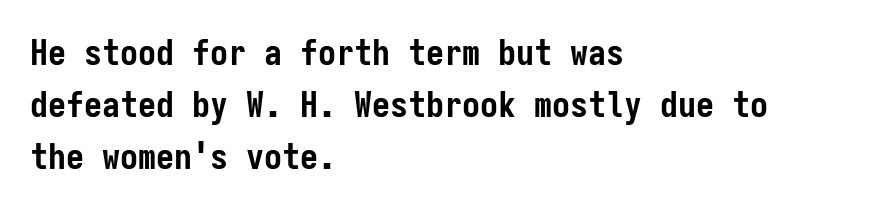
Q: Is the text bold? A: Yes.
Q: Is the text italic (slanted)? A: No, it is upright.
Q: Is the typeface a serif or a sans-serif typeface? A: Sans-serif.
Q: Is the text underlined? A: No.
Q: How is the paragraph aligned? A: Left-aligned.
Q: Is the spacing between letters normal or unusually wide? A: Normal.
Q: Is the spacing between lines tight, normal or loose? A: Normal.
Q: Width (condensed, normal, or wide)? A: Condensed.
Q: Stroke contrast? A: Low.
Q: x-height? A: Medium.
Q: Monospaced? A: Yes.
